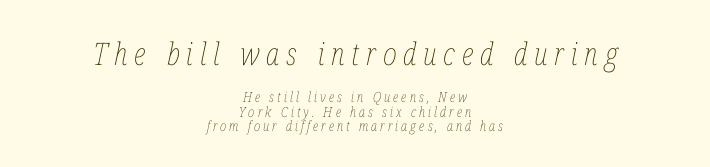
Q: Is the text bold? A: No.
Q: Is the text italic (slanted)? A: Yes, it leans right by about 12 degrees.
Q: Is the text underlined? A: No.
Q: How is the paragraph aligned? A: Centered.
Q: Is the spacing between letters normal or unusually wide? A: Unusually wide.
Q: Is the spacing between lines tight, normal or loose? A: Tight.
Q: Which block of text is set in a larger size, the first (top) or the second (bottom)? A: The first (top) one.
Q: Width (condensed, normal, or wide)? A: Condensed.
Q: Stroke contrast? A: Low.
Q: x-height? A: Medium.
Q: Monospaced? A: No.
